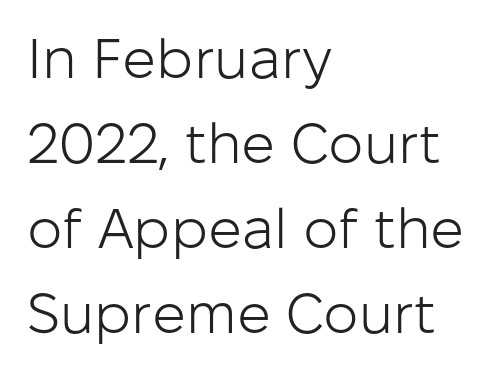
Each letter keeps its own natural width here, so spacing adapts to shape. Beneath every word, the page is bare. The vertical gap from one line to the next is medium. The paragraph has a hard left edge and a soft right edge. Nope, no serifs anywhere on these letters.
